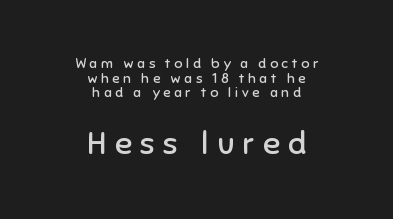
Q: Is the text bold? A: No.
Q: Is the text italic (slanted)? A: No, it is upright.
Q: Is the typeface a serif or a sans-serif typeface? A: Sans-serif.
Q: Is the text underlined? A: No.
Q: How is the paragraph aligned? A: Centered.
Q: Is the spacing between letters normal or unusually wide? A: Unusually wide.
Q: Is the spacing between lines tight, normal or loose? A: Tight.
Q: Which block of text is set in a larger size, the first (top) or the second (bottom)? A: The second (bottom) one.
Q: Width (condensed, normal, or wide)? A: Normal.
Q: Stroke contrast? A: Low.
Q: x-height? A: Medium.
Q: Monospaced? A: No.
